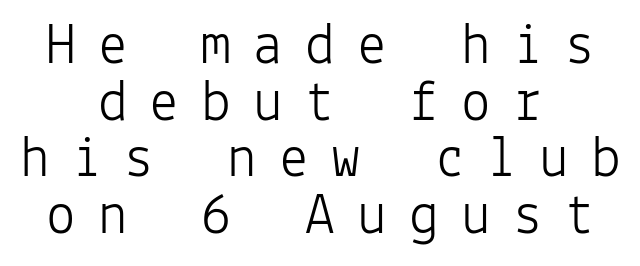
{"serif": "no", "italic": "no", "bold": "no", "weight": "light", "width": "normal", "stroke_contrast": "low", "x_height": "medium", "monospaced": "yes", "underline": "no", "align": "center", "line_spacing": "tight", "line_spacing_ratio": 0.96, "letter_spacing": "wide", "letter_spacing_em": 0.38, "glyph_px": 59}
